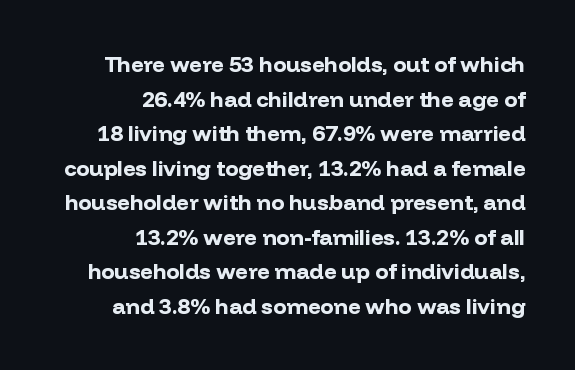
The image shows 22 px bold type, upright; set right-aligned, normal line spacing (1.57x), normal letter spacing, not underlined.
